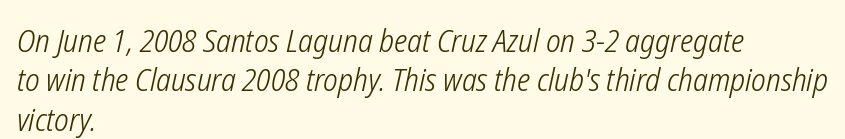
{"italic": "yes", "lean": "right", "slant_degrees": 12, "bold": "no", "weight": "light", "width": "condensed", "stroke_contrast": "low", "x_height": "medium", "monospaced": "no", "underline": "no", "align": "left", "line_spacing_ratio": 1.23, "letter_spacing": "normal", "letter_spacing_em": 0.0, "glyph_px": 32}
